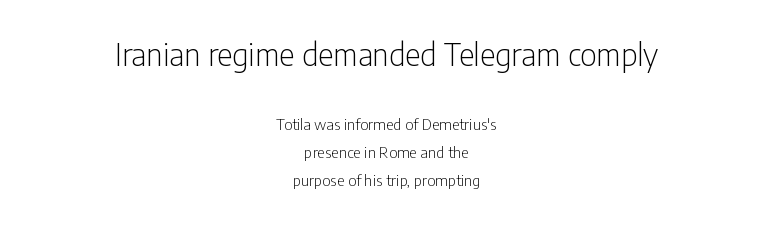
{"serif": "no", "italic": "no", "bold": "no", "weight": "light", "width": "condensed", "stroke_contrast": "low", "x_height": "medium", "monospaced": "no", "underline": "no", "align": "center", "line_spacing_ratio": 1.85, "letter_spacing": "normal", "letter_spacing_em": 0.0, "larger_block": "first", "size_ratio": 2.0, "glyph_px": 30}
